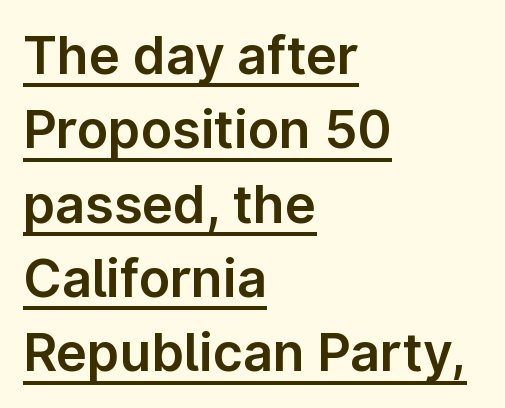
It's the straight-up-and-down kind of type. Proportional: the letters do not fall into vertical columns. Font category for this specimen: sans-serif. Vertical spacing — default. The passage is arranged the way most books set body copy — flush left.
